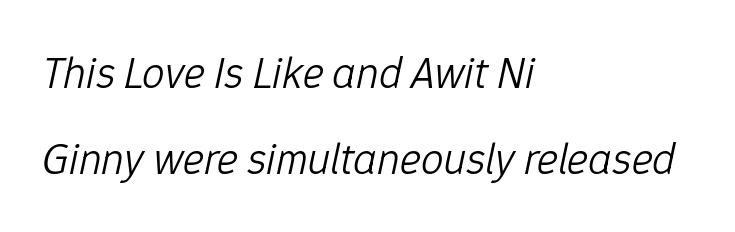
These lines are rendered in a variable-pitch font. Bold? No — there's no thickening of the strokes. Whoever set this chose breathing room over compactness in the vertical rhythm. Does the lettering tilt? It does — this is italic. Plain, unruled lines of type. In CSS terms this would be text-align: left.
